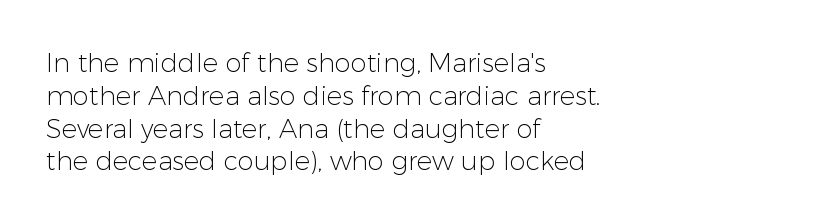
Check the space under the baseline: it is left empty. Posture: upright roman. Is the type heavy? It reads as light-to-regular instead. One-word summary of the alignment: left. The line-height multiplier appears to be the usual default.
